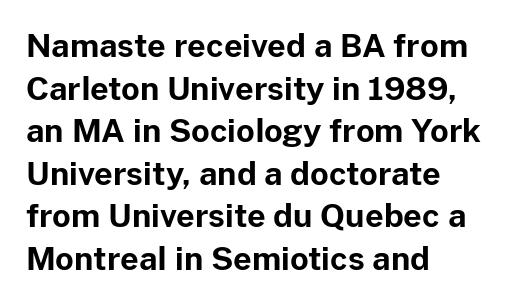
{"serif": "no", "italic": "no", "bold": "yes", "weight": "bold", "width": "normal", "stroke_contrast": "low", "x_height": "medium", "monospaced": "no", "underline": "no", "align": "left", "line_spacing": "normal", "line_spacing_ratio": 1.33, "letter_spacing": "normal", "letter_spacing_em": 0.0, "glyph_px": 32}
